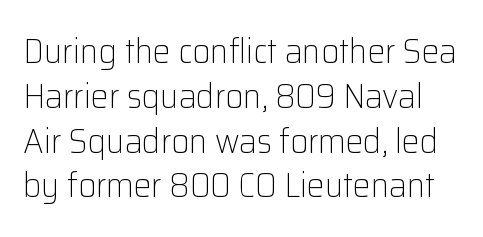
{"serif": "no", "italic": "no", "bold": "no", "weight": "light", "width": "normal", "stroke_contrast": "low", "x_height": "medium", "monospaced": "no", "underline": "no", "line_spacing": "normal", "line_spacing_ratio": 1.28, "letter_spacing": "normal", "letter_spacing_em": 0.0, "glyph_px": 35}
